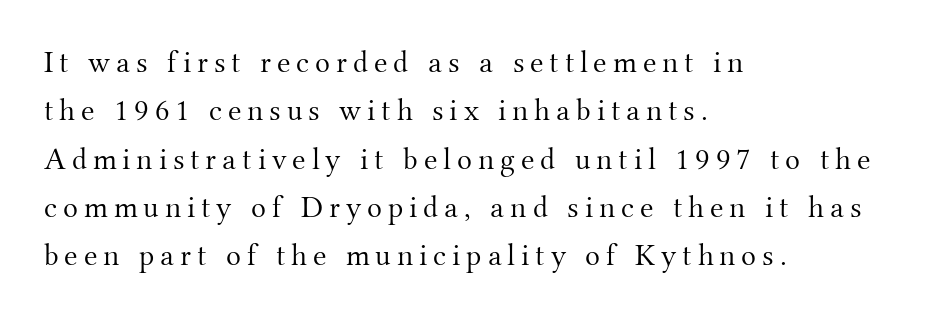
The image shows 31 px light serif type, upright; set left-aligned, normal line spacing (1.56x), not underlined; medium stroke contrast and a small x-height.
